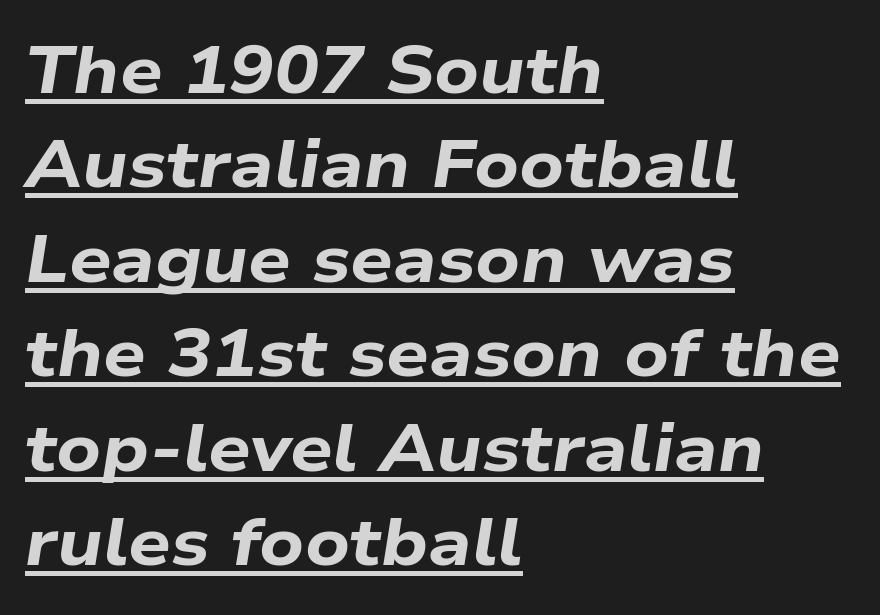
Is there much room between lines? A standard amount, neither cramped nor airy. Weight check: bold — yes, fully. Do the characters align in a grid? No, the font is proportional. Line beginnings align vertically; line endings do not. Does extra space separate the letters? No, they use regular spacing.
